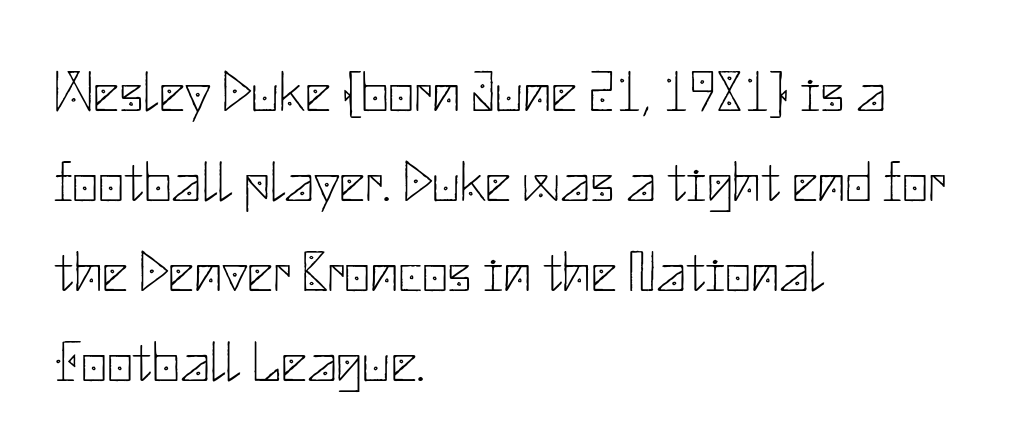
{"serif": "no", "italic": "no", "bold": "no", "weight": "thin", "width": "normal", "stroke_contrast": "low", "x_height": "small", "underline": "no", "align": "left", "line_spacing": "normal", "line_spacing_ratio": 1.58, "letter_spacing": "normal", "letter_spacing_em": 0.0, "glyph_px": 57}
